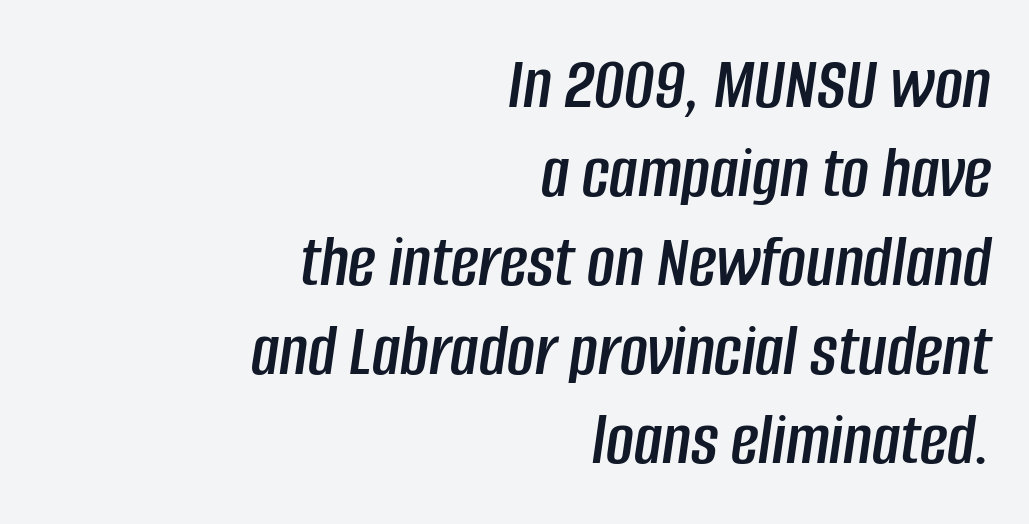
Italic: yes, the glyphs are oblique. Layout note: lines flush right. Descenders hang freely into open space. What stands out about the letter spacing? Nothing — it is the standard amount. This sample has the flowing, uneven cadence of proportional lettering.
